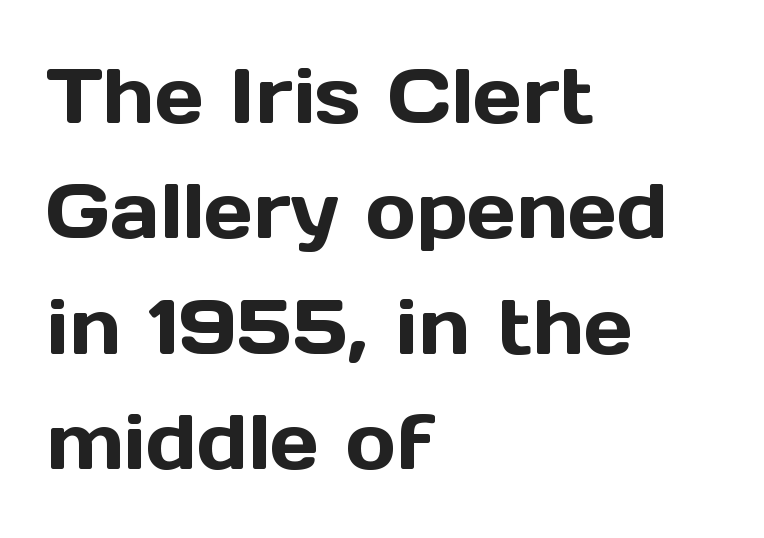
Q: Is the text italic (slanted)? A: No, it is upright.
Q: Is the typeface a serif or a sans-serif typeface? A: Sans-serif.
Q: Is the text underlined? A: No.
Q: How is the paragraph aligned? A: Left-aligned.
Q: Is the spacing between letters normal or unusually wide? A: Normal.
Q: Is the spacing between lines tight, normal or loose? A: Normal.
Q: Width (condensed, normal, or wide)? A: Normal.
Q: x-height? A: Medium.
Q: Monospaced? A: No.
